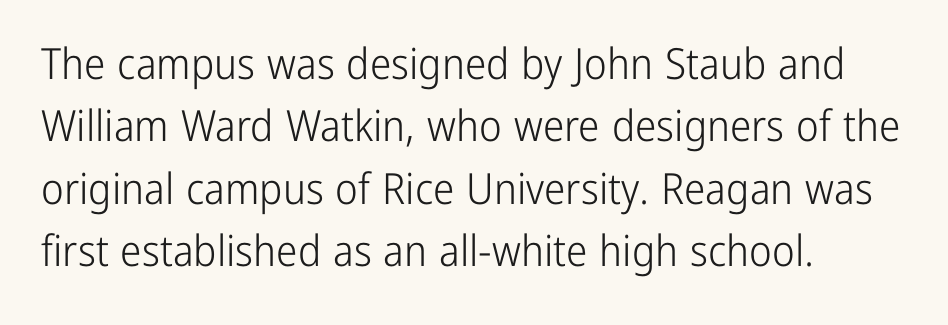
Q: Is the text bold? A: No.
Q: Is the text italic (slanted)? A: No, it is upright.
Q: Is the typeface a serif or a sans-serif typeface? A: Sans-serif.
Q: Is the text underlined? A: No.
Q: How is the paragraph aligned? A: Left-aligned.
Q: Is the spacing between letters normal or unusually wide? A: Normal.
Q: Is the spacing between lines tight, normal or loose? A: Normal.
Q: Width (condensed, normal, or wide)? A: Condensed.
Q: Stroke contrast? A: Low.
Q: x-height? A: Medium.
Q: Monospaced? A: No.
